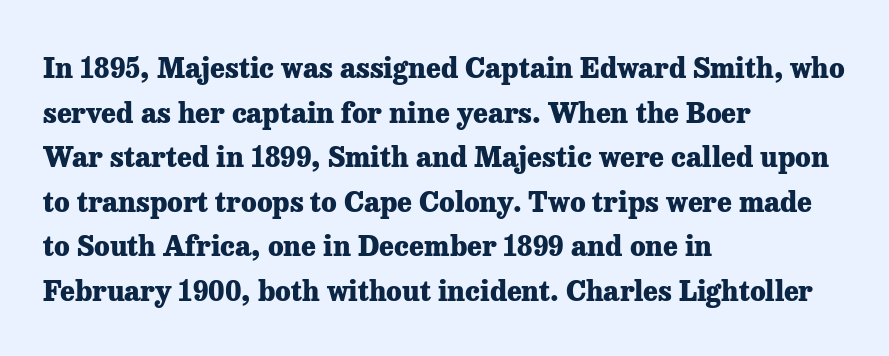
{"serif": "yes", "italic": "no", "bold": "yes", "weight": "heavy", "width": "normal", "stroke_contrast": "low", "x_height": "medium", "monospaced": "no", "underline": "no", "align": "left", "line_spacing": "normal", "line_spacing_ratio": 1.59, "letter_spacing": "normal", "letter_spacing_em": 0.0, "glyph_px": 28}
